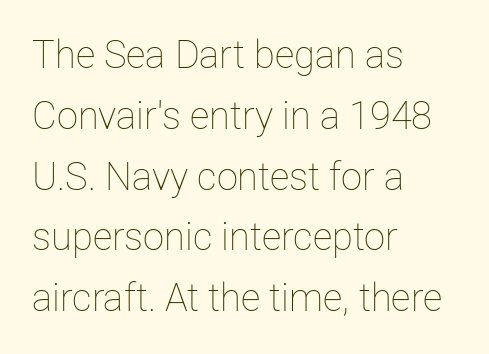
{"italic": "no", "bold": "no", "weight": "thin", "width": "normal", "stroke_contrast": "low", "x_height": "medium", "monospaced": "no", "underline": "no", "align": "left", "line_spacing": "normal", "line_spacing_ratio": 1.6, "letter_spacing": "normal", "letter_spacing_em": 0.0, "glyph_px": 38}
